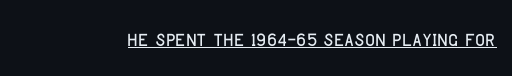
In terms of letterspacing, this is plain default setting. Ascenders rise straight up at ninety degrees. Underline: present.
